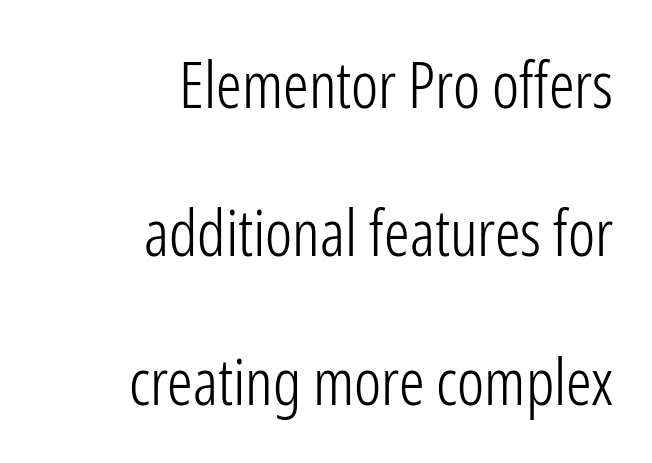
{"serif": "no", "italic": "no", "bold": "no", "weight": "light", "width": "condensed", "stroke_contrast": "low", "x_height": "medium", "monospaced": "no", "underline": "no", "align": "right", "line_spacing": "loose", "line_spacing_ratio": 2.32, "letter_spacing": "normal", "letter_spacing_em": 0.0, "glyph_px": 64}
